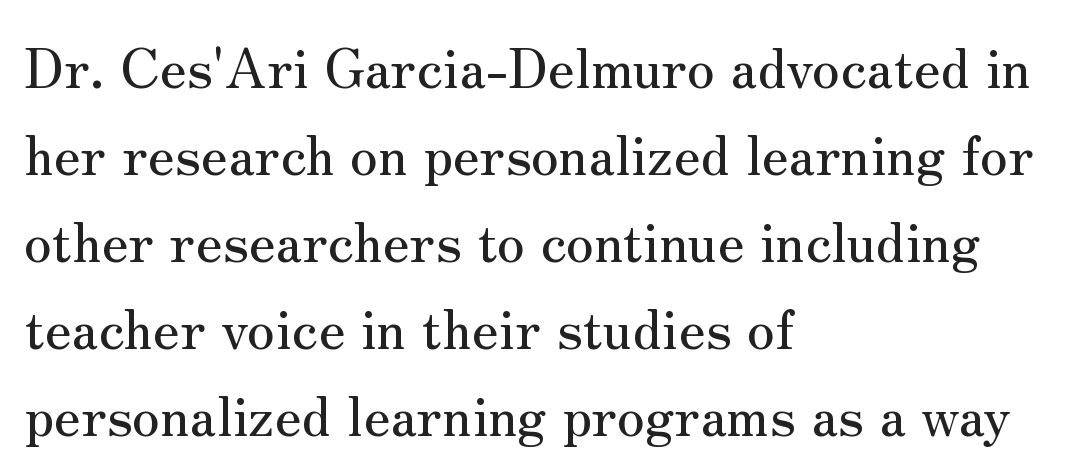
Q: Is the text italic (slanted)? A: No, it is upright.
Q: Is the typeface a serif or a sans-serif typeface? A: Serif.
Q: Is the text underlined? A: No.
Q: How is the paragraph aligned? A: Left-aligned.
Q: Is the spacing between letters normal or unusually wide? A: Normal.
Q: Is the spacing between lines tight, normal or loose? A: Normal.
Q: Width (condensed, normal, or wide)? A: Normal.
Q: Stroke contrast? A: Medium.
Q: x-height? A: Small.
Q: Monospaced? A: No.
